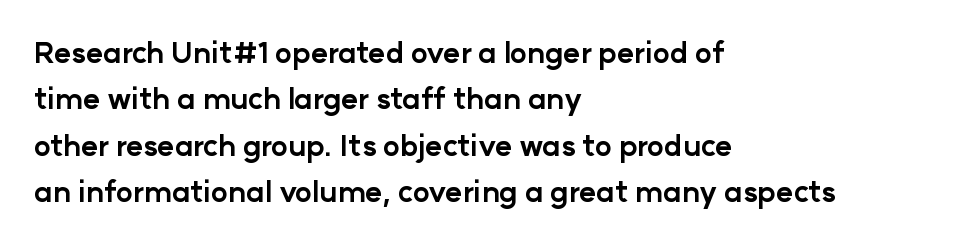
The image shows 29 px bold sans-serif type, upright; set left-aligned, normal line spacing (1.6x), normal letter spacing, not underlined; low stroke contrast and a medium x-height.
